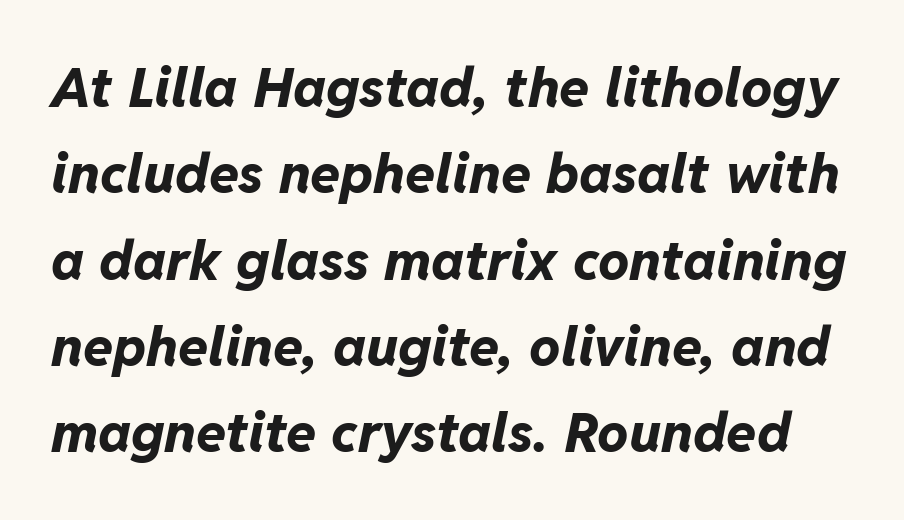
The image shows 55 px bold type, italic (leaning right); set normal line spacing (1.57x), normal letter spacing, not underlined; low stroke contrast and a medium x-height.
